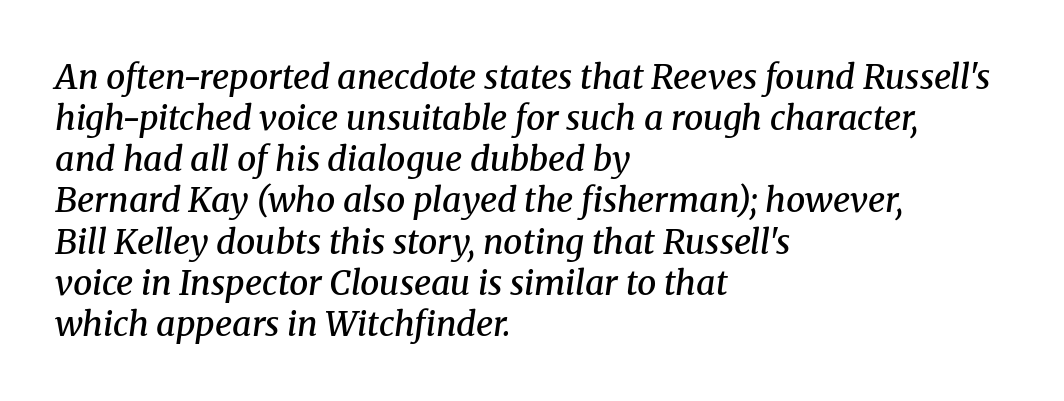
The image shows 34 px semibold serif type, italic (leaning right); set left-aligned, line spacing 1.21x, normal letter spacing, not underlined; medium stroke contrast and a medium x-height.
